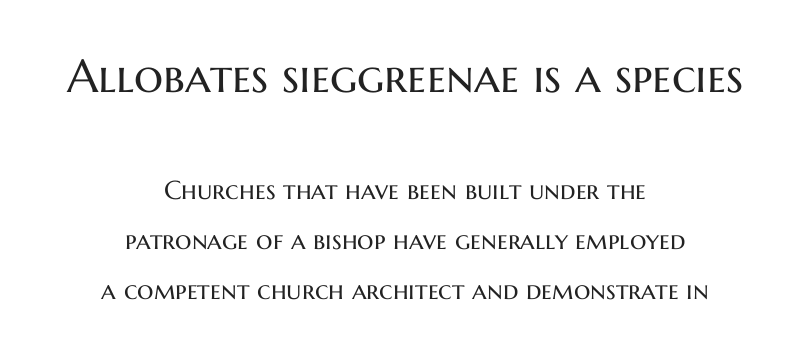
The image shows 46 px regular-weight sans-serif type, upright; set centered, loose line spacing (1.93x), normal letter spacing, not underlined; the first (top) block is 1.77x larger; medium stroke contrast and a medium x-height.
